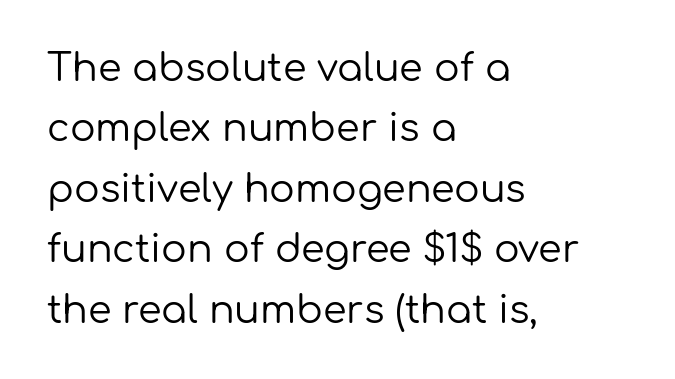
A typesetter would call this proportional, since set widths differ per character. Serif or sans? Sans — the stroke terminals are bare. Visually the block forms a straight wall on the left and a jagged coastline on the right. Honestly, there is no underline to notice here at all. The specimen reads as upright at a glance.
